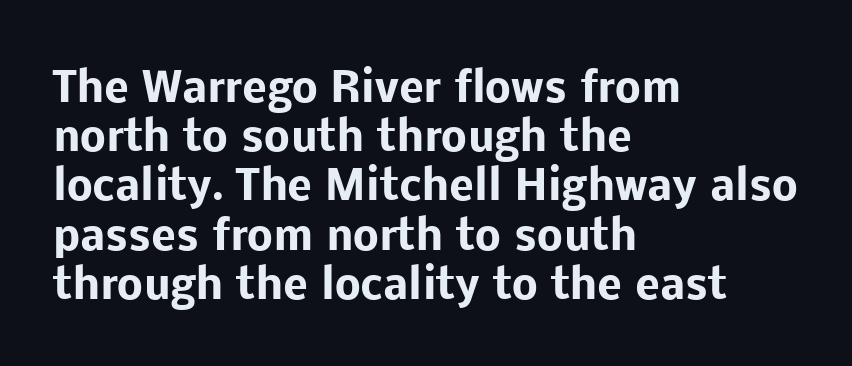
The image shows 41 px heavy sans-serif type, upright; set left-aligned, line spacing 1.2x, normal letter spacing, not underlined; low stroke contrast and a medium x-height.
